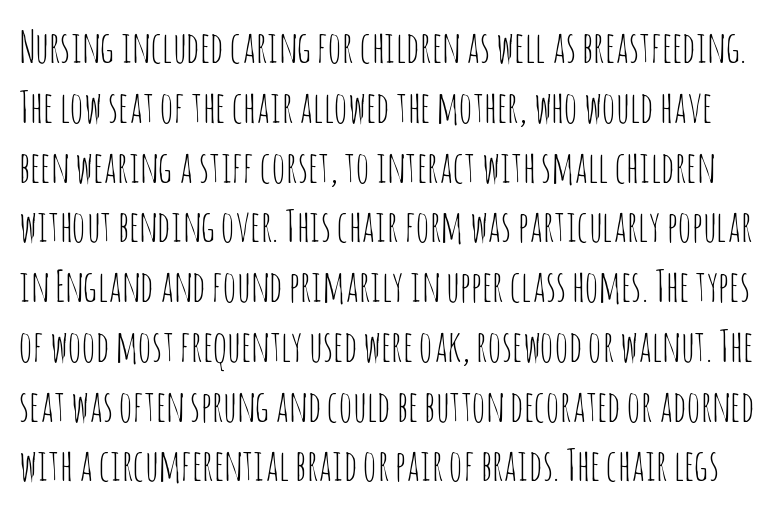
{"serif": "no", "italic": "no", "bold": "no", "weight": "thin", "width": "condensed", "stroke_contrast": "low", "x_height": "large", "monospaced": "no", "underline": "no", "line_spacing": "normal", "line_spacing_ratio": 1.39, "letter_spacing": "normal", "letter_spacing_em": 0.0, "glyph_px": 43}
